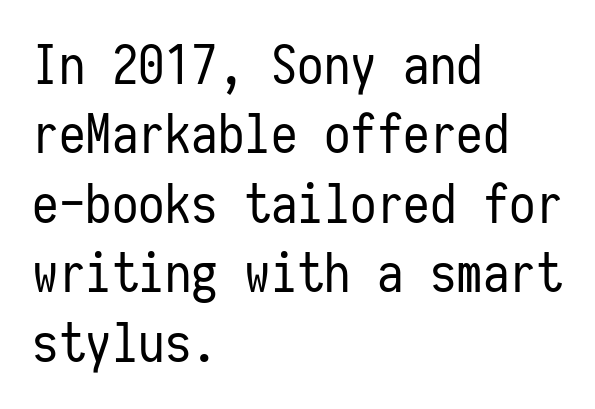
{"serif": "no", "italic": "no", "bold": "no", "weight": "regular", "width": "condensed", "stroke_contrast": "low", "x_height": "medium", "monospaced": "yes", "underline": "no", "align": "left", "line_spacing": "normal", "line_spacing_ratio": 1.31, "letter_spacing": "normal", "letter_spacing_em": 0.0, "glyph_px": 53}
